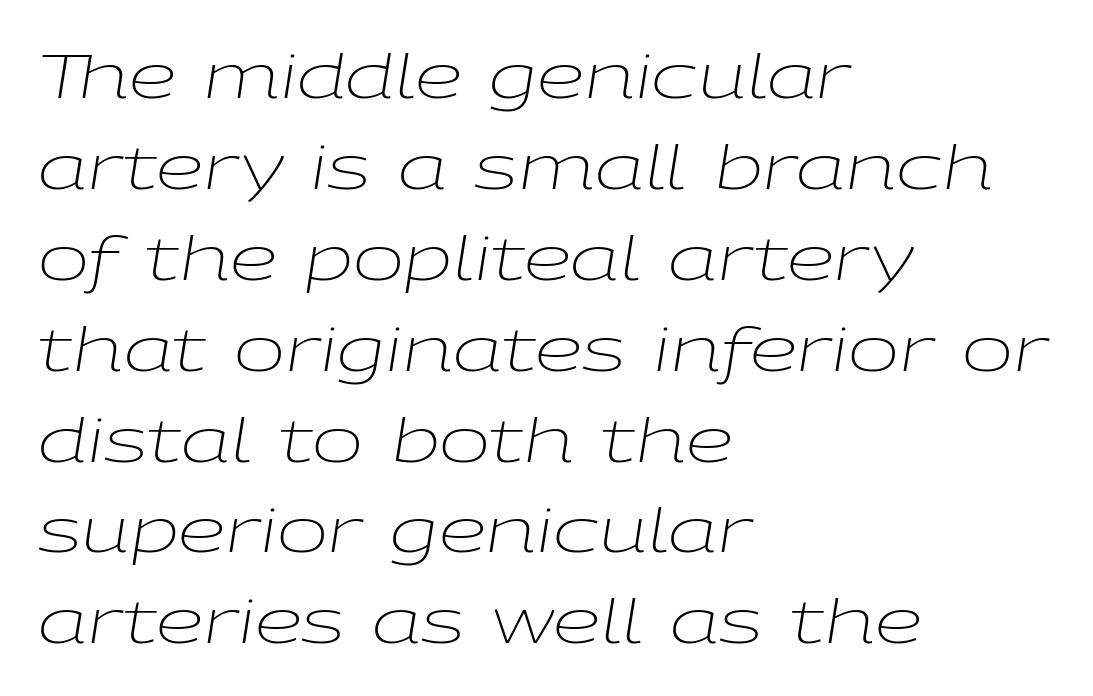
Q: Is the text bold? A: No.
Q: Is the text italic (slanted)? A: Yes, it leans right by about 9 degrees.
Q: Is the text underlined? A: No.
Q: How is the paragraph aligned? A: Left-aligned.
Q: Is the spacing between letters normal or unusually wide? A: Normal.
Q: Is the spacing between lines tight, normal or loose? A: Normal.
Q: Width (condensed, normal, or wide)? A: Wide.
Q: Stroke contrast? A: Low.
Q: x-height? A: Medium.
Q: Monospaced? A: No.
